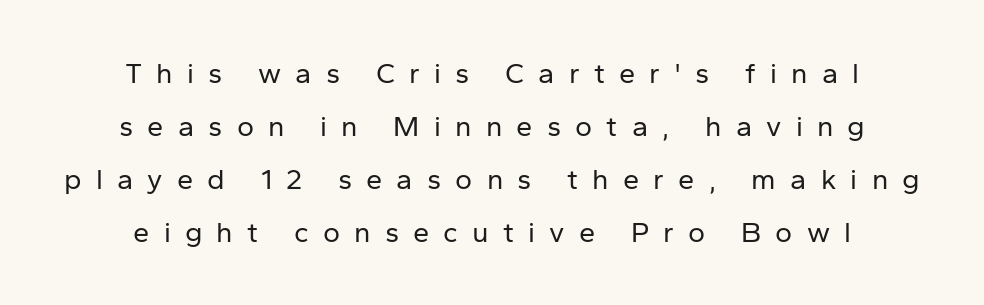
The image shows 29 px regular-weight sans-serif type, upright; set centered, line spacing 1.83x, unusually wide letter spacing (+0.49 em), not underlined; low stroke contrast and a medium x-height.
